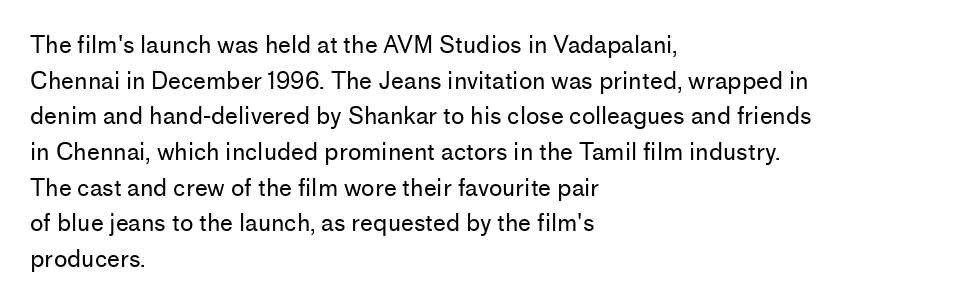
Q: Is the text bold? A: No.
Q: Is the text italic (slanted)? A: No, it is upright.
Q: Is the text underlined? A: No.
Q: How is the paragraph aligned? A: Left-aligned.
Q: Is the spacing between letters normal or unusually wide? A: Normal.
Q: Is the spacing between lines tight, normal or loose? A: Normal.
